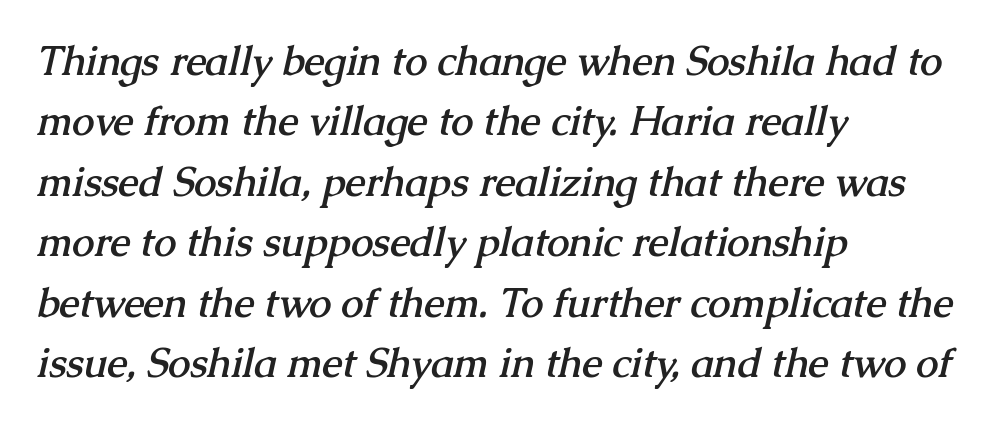
Q: Is the text bold? A: Yes.
Q: Is the typeface a serif or a sans-serif typeface? A: Serif.
Q: Is the text underlined? A: No.
Q: How is the paragraph aligned? A: Left-aligned.
Q: Is the spacing between letters normal or unusually wide? A: Normal.
Q: Is the spacing between lines tight, normal or loose? A: Normal.
Q: Width (condensed, normal, or wide)? A: Normal.
Q: Stroke contrast? A: Medium.
Q: x-height? A: Medium.
Q: Monospaced? A: No.
